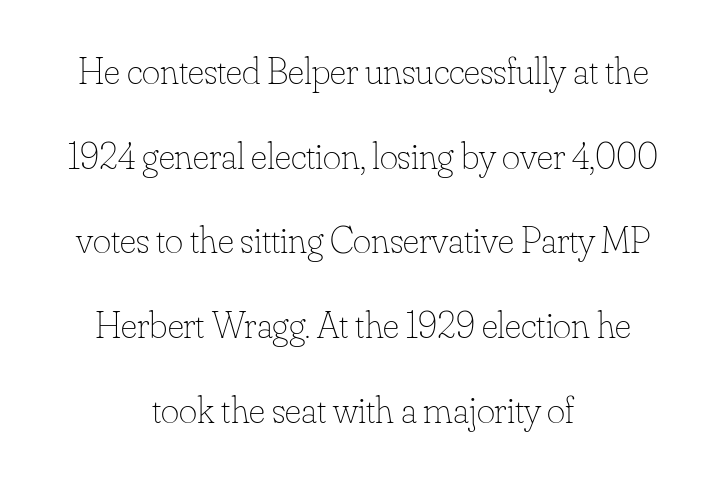
The image shows 39 px thin type, upright; set centered, loose line spacing (2.17x), normal letter spacing, not underlined; low stroke contrast and a small x-height.
